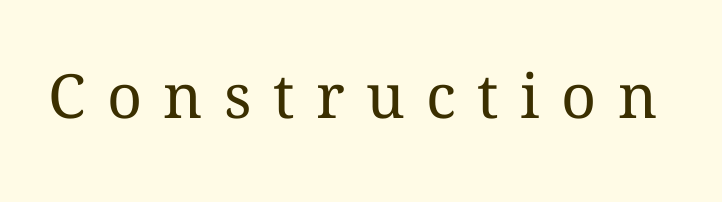
{"italic": "no", "bold": "no", "weight": "regular", "width": "normal", "stroke_contrast": "medium", "x_height": "medium", "monospaced": "no", "underline": "no", "letter_spacing": "wide", "letter_spacing_em": 0.35, "glyph_px": 61}
